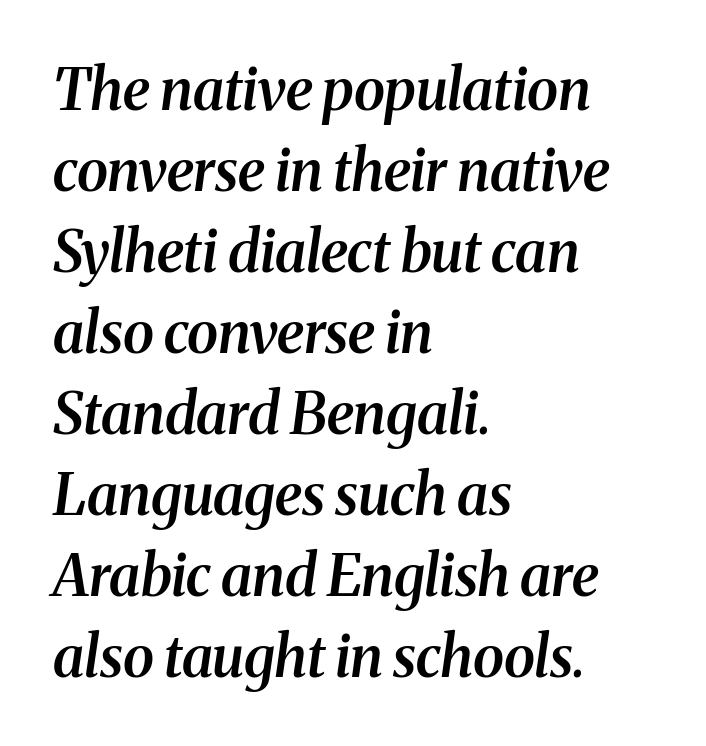
The leading is moderate, giving the passage an even texture. Font category for this specimen: serif. These lines keep a tight, regular rhythm from letter to letter. A typesetter would call this proportional, since set widths differ per character.
